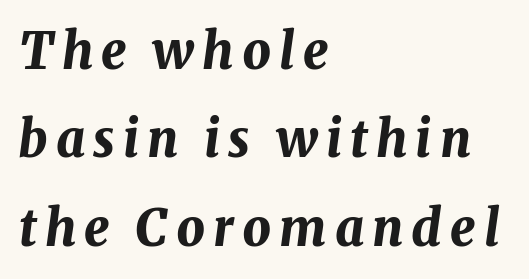
{"italic": "yes", "lean": "right", "slant_degrees": 8, "bold": "yes", "weight": "bold", "width": "normal", "stroke_contrast": "medium", "x_height": "medium", "monospaced": "no", "underline": "no", "align": "left", "line_spacing_ratio": 1.77, "glyph_px": 50}
